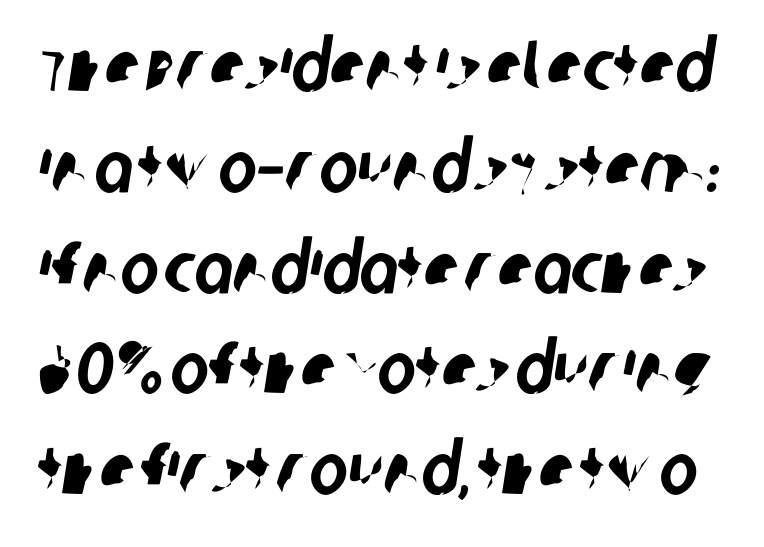
The foot of each line stays bare and open. If you measured baseline to baseline, you'd find a middling distance. These lines keep a tight, regular rhythm from letter to letter. Nope, no serifs anywhere on these letters. Spacing verdict: proportional, widths tailored to each character.
